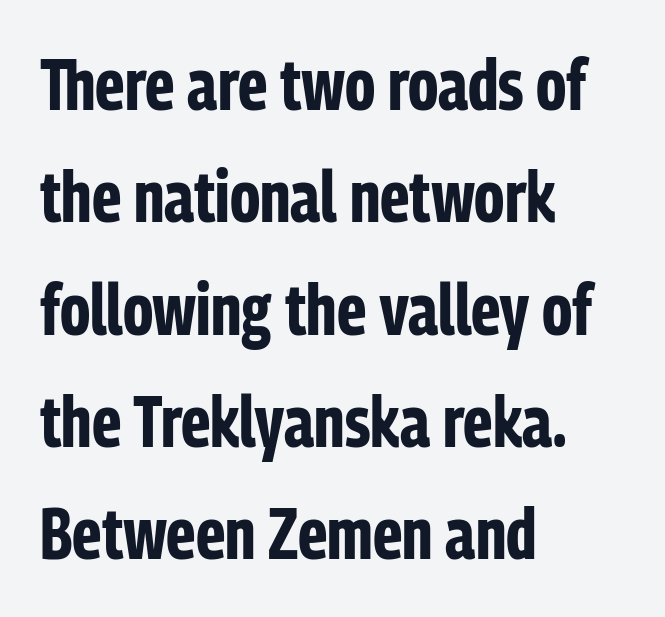
The image shows 72 px bold, condensed sans-serif type, upright; set left-aligned, normal line spacing (1.56x), normal letter spacing, not underlined; low stroke contrast and a medium x-height.
